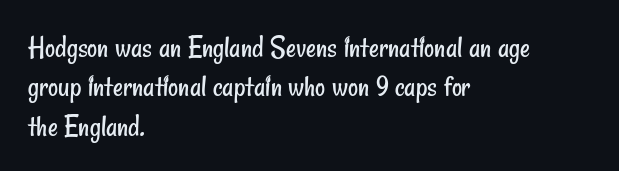
{"serif": "no", "bold": "no", "weight": "regular", "width": "condensed", "stroke_contrast": "low", "x_height": "small", "monospaced": "no", "underline": "no", "align": "left", "line_spacing": "normal", "line_spacing_ratio": 1.27, "letter_spacing": "normal", "letter_spacing_em": 0.0, "glyph_px": 31}
